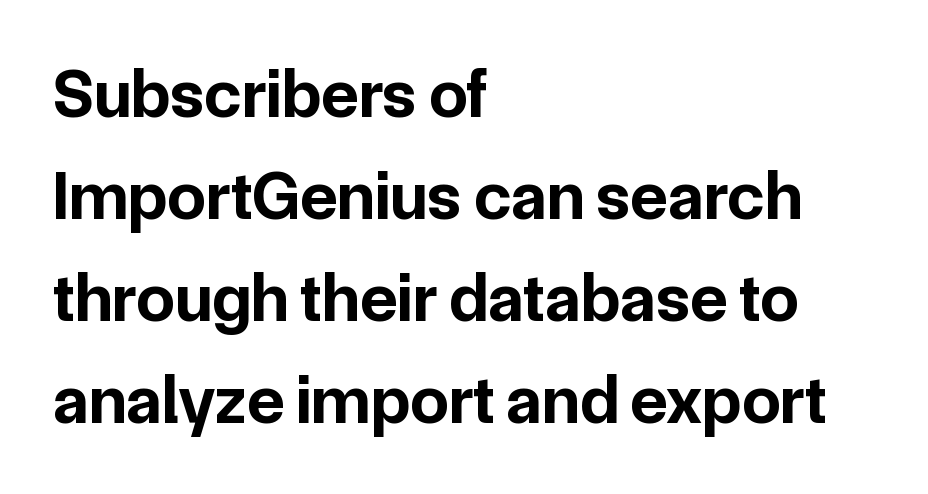
Q: Is the text bold? A: Yes.
Q: Is the text italic (slanted)? A: No, it is upright.
Q: Is the typeface a serif or a sans-serif typeface? A: Sans-serif.
Q: Is the text underlined? A: No.
Q: How is the paragraph aligned? A: Left-aligned.
Q: Is the spacing between letters normal or unusually wide? A: Normal.
Q: Is the spacing between lines tight, normal or loose? A: Normal.
Q: Width (condensed, normal, or wide)? A: Normal.
Q: Stroke contrast? A: Low.
Q: x-height? A: Medium.
Q: Monospaced? A: No.
